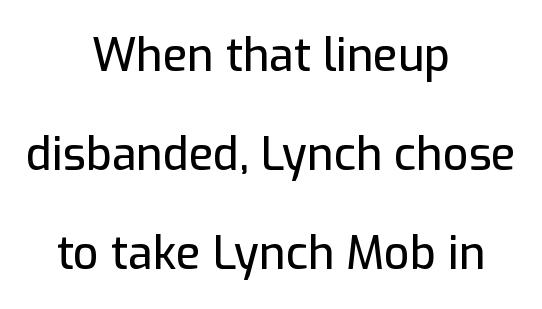
Q: Is the text italic (slanted)? A: No, it is upright.
Q: Is the typeface a serif or a sans-serif typeface? A: Sans-serif.
Q: Is the text underlined? A: No.
Q: How is the paragraph aligned? A: Centered.
Q: Is the spacing between letters normal or unusually wide? A: Normal.
Q: Is the spacing between lines tight, normal or loose? A: Loose.
Q: Width (condensed, normal, or wide)? A: Normal.
Q: Stroke contrast? A: Low.
Q: x-height? A: Medium.
Q: Monospaced? A: No.
